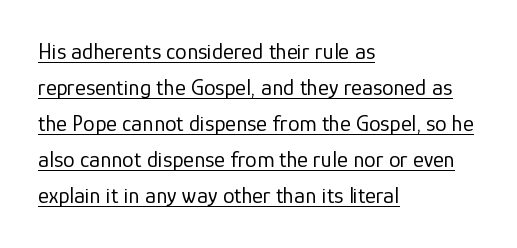
Q: Is the text bold? A: No.
Q: Is the text italic (slanted)? A: No, it is upright.
Q: Is the text underlined? A: Yes.
Q: How is the paragraph aligned? A: Left-aligned.
Q: Is the spacing between letters normal or unusually wide? A: Normal.
Q: Is the spacing between lines tight, normal or loose? A: Normal.
